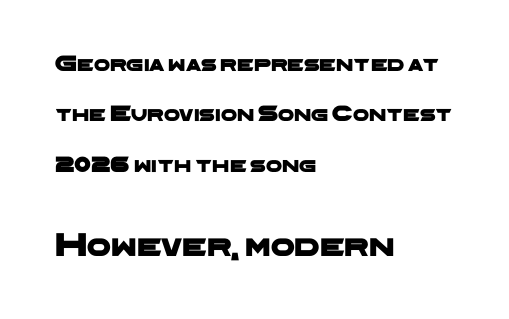
The image shows 34 px wide sans-serif type; set left-aligned, loose line spacing (2.19x), normal letter spacing, not underlined; the second (bottom) block is 1.48x larger; low stroke contrast and a medium x-height.
